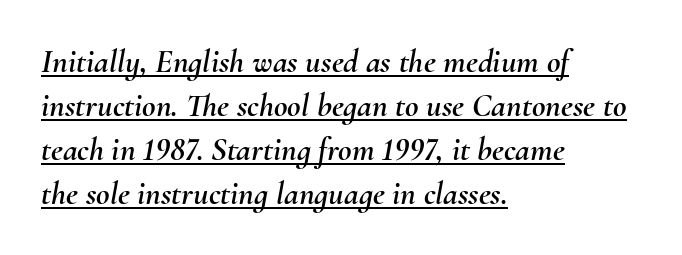
Q: Is the text italic (slanted)? A: Yes, it leans right by about 10 degrees.
Q: Is the text underlined? A: Yes.
Q: How is the paragraph aligned? A: Left-aligned.
Q: Is the spacing between letters normal or unusually wide? A: Normal.
Q: Is the spacing between lines tight, normal or loose? A: Normal.
Q: Width (condensed, normal, or wide)? A: Normal.
Q: Stroke contrast? A: Medium.
Q: x-height? A: Small.
Q: Monospaced? A: No.
